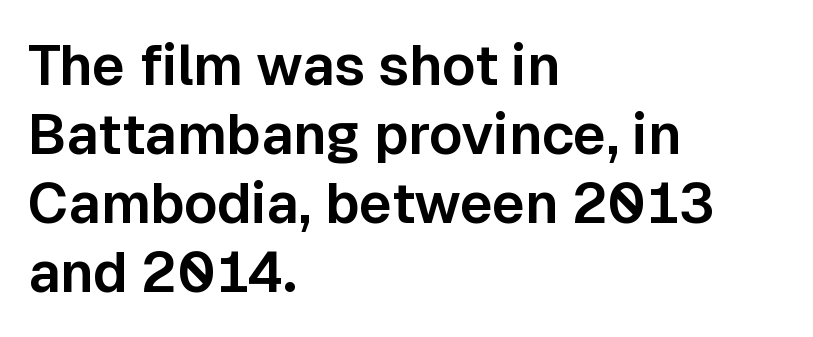
Posture: upright roman. The paragraph has a hard left edge and a soft right edge. Is this a sans? Yes — the strokes have no serifs. Note the varied advance widths — an 'i' is clearly narrower than an 'm'. Check the space under the baseline: it is left empty.
